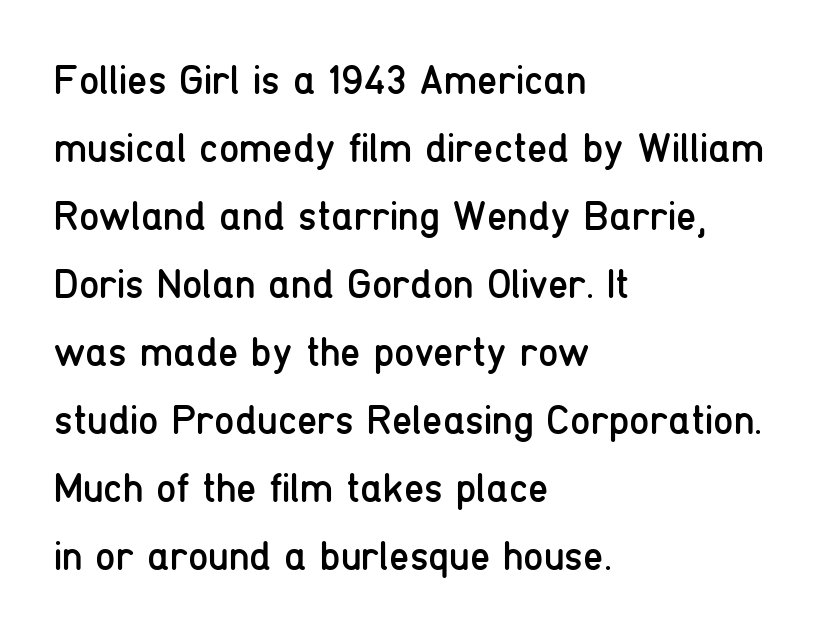
{"serif": "no", "italic": "no", "bold": "no", "weight": "regular", "width": "condensed", "stroke_contrast": "low", "x_height": "medium", "monospaced": "no", "underline": "no", "align": "left", "line_spacing": "normal", "line_spacing_ratio": 1.66, "letter_spacing": "normal", "letter_spacing_em": 0.0, "glyph_px": 41}
